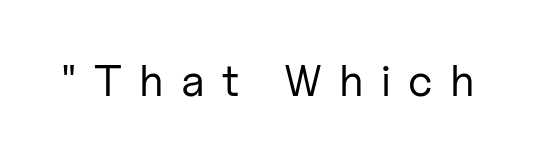
The image shows 45 px regular-weight sans-serif type, upright; set unusually wide letter spacing (+0.38 em), not underlined; low stroke contrast and a medium x-height.
